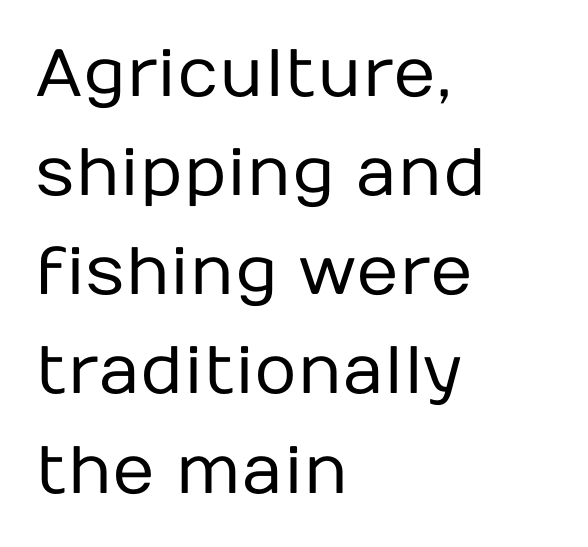
Are there feet on the stems? There aren't — it's a sans. No extra tracking has been applied to these lines. Any mark beneath the type? The region is blank. Notice how descenders clear the ascenders below comfortably — that's standard leading. The letters stand upright; this is a roman face. Short and long lines alike share a common starting point at left.
